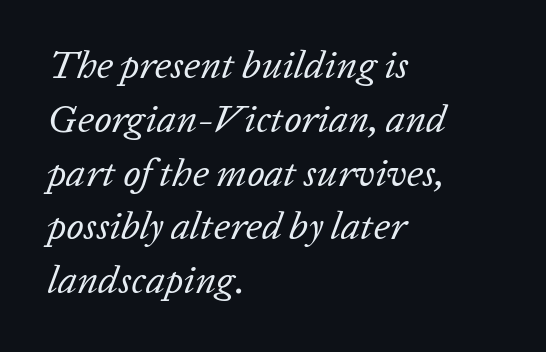
The image shows 39 px regular-weight type, italic (leaning right); set left-aligned, normal line spacing (1.38x), normal letter spacing, not underlined; low stroke contrast and a medium x-height.
